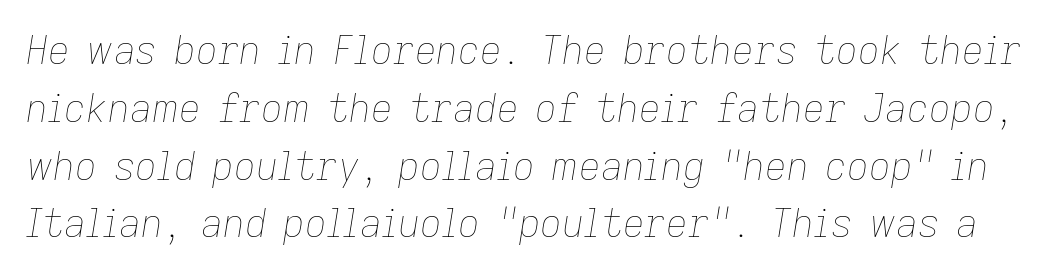
The image shows 38 px thin type, italic (leaning right); set normal line spacing (1.52x), normal letter spacing, not underlined; low stroke contrast and a medium x-height.
